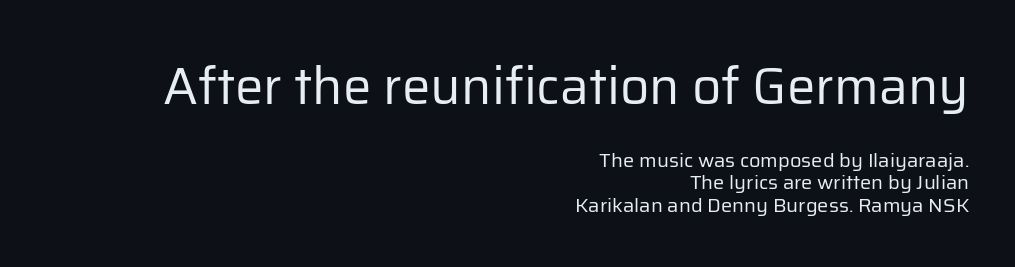
{"serif": "no", "italic": "no", "bold": "no", "weight": "regular", "width": "normal", "stroke_contrast": "low", "x_height": "medium", "monospaced": "no", "underline": "no", "align": "right", "line_spacing": "tight", "line_spacing_ratio": 1.12, "letter_spacing": "normal", "letter_spacing_em": 0.0, "larger_block": "first", "size_ratio": 2.55, "glyph_px": 51}
